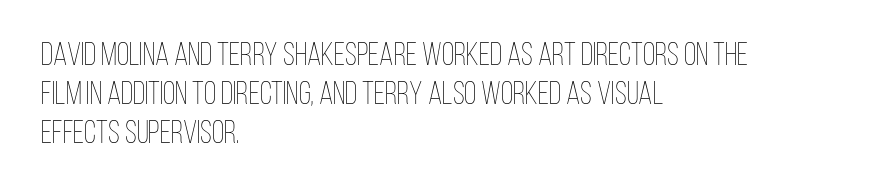
{"italic": "no", "bold": "no", "weight": "thin", "width": "condensed", "stroke_contrast": "low", "x_height": "large", "monospaced": "no", "underline": "no", "align": "left", "line_spacing_ratio": 1.22, "letter_spacing": "normal", "letter_spacing_em": 0.0, "glyph_px": 32}
